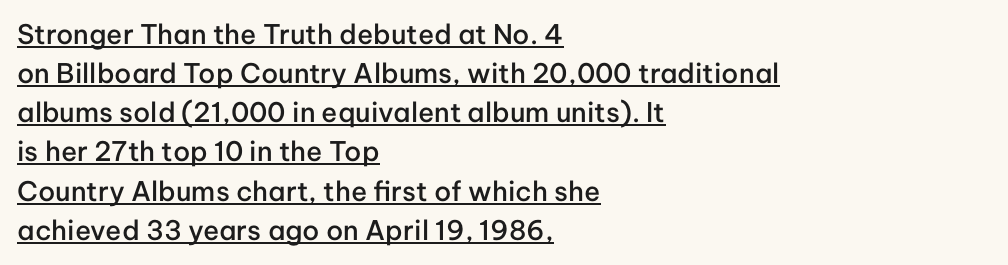
Between one letter and the next there's only the usual sliver of space. Does the lettering tilt? It doesn't — this is upright. A semibold gives these letters moderate extra thickness, short of bold. You can see a thin bar hugging the bottom of the glyphs. Does the leading feel generous? No, just average. The rag falls on the right side of this text block.
